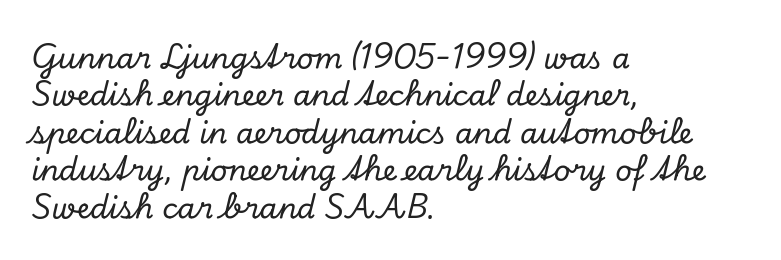
Q: Is the text italic (slanted)? A: Yes, it leans right by about 13 degrees.
Q: Is the typeface a serif or a sans-serif typeface? A: Serif.
Q: Is the text underlined? A: No.
Q: How is the paragraph aligned? A: Left-aligned.
Q: Is the spacing between letters normal or unusually wide? A: Normal.
Q: Is the spacing between lines tight, normal or loose? A: Normal.
Q: Width (condensed, normal, or wide)? A: Normal.
Q: Stroke contrast? A: Low.
Q: x-height? A: Small.
Q: Monospaced? A: No.
